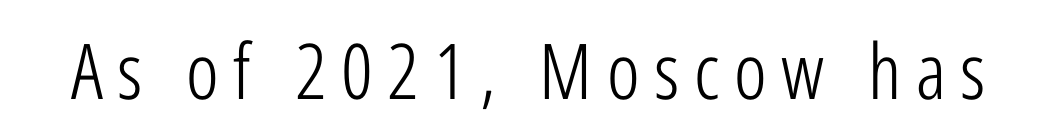
Q: Is the text bold? A: No.
Q: Is the text italic (slanted)? A: No, it is upright.
Q: Is the typeface a serif or a sans-serif typeface? A: Sans-serif.
Q: Is the text underlined? A: No.
Q: Width (condensed, normal, or wide)? A: Condensed.
Q: Stroke contrast? A: Low.
Q: x-height? A: Medium.
Q: Monospaced? A: No.
